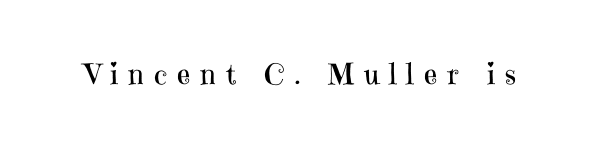
{"serif": "yes", "italic": "no", "bold": "no", "weight": "regular", "width": "normal", "stroke_contrast": "high", "x_height": "medium", "monospaced": "no", "underline": "no", "letter_spacing": "wide", "letter_spacing_em": 0.34, "glyph_px": 29}
